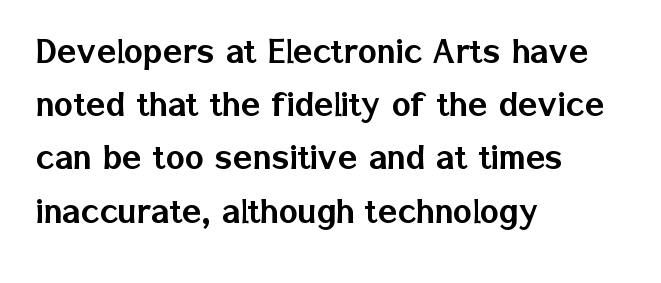
{"serif": "no", "italic": "no", "width": "normal", "stroke_contrast": "low", "x_height": "medium", "monospaced": "no", "underline": "no", "align": "left", "line_spacing": "normal", "line_spacing_ratio": 1.33, "letter_spacing": "normal", "letter_spacing_em": 0.0, "glyph_px": 40}
